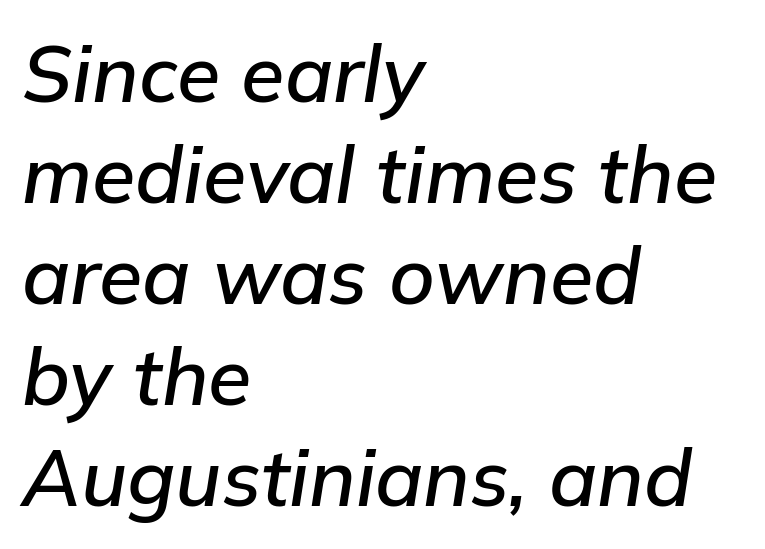
The image shows 79 px text type, italic (leaning right); set left-aligned, normal line spacing (1.28x), normal letter spacing, not underlined; low stroke contrast and a medium x-height.
